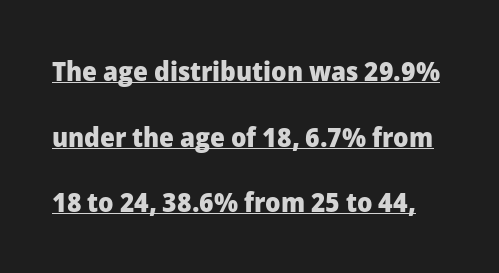
The image shows 27 px bold type, upright; set loose line spacing (2.43x), normal letter spacing, underlined.
